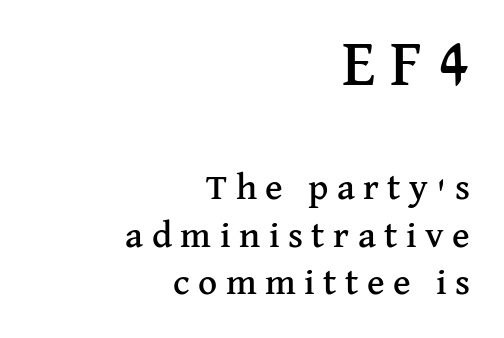
The face used here is rendered with a markedly widened letterfit. Letterform terminals end in serifs throughout the passage. The face used here appears at its bigger size in the upper chunk. Compared with typical paragraphs, the rows here are spaced about the same. A student would call this right alignment; a typographer would say flush right, rag left.
